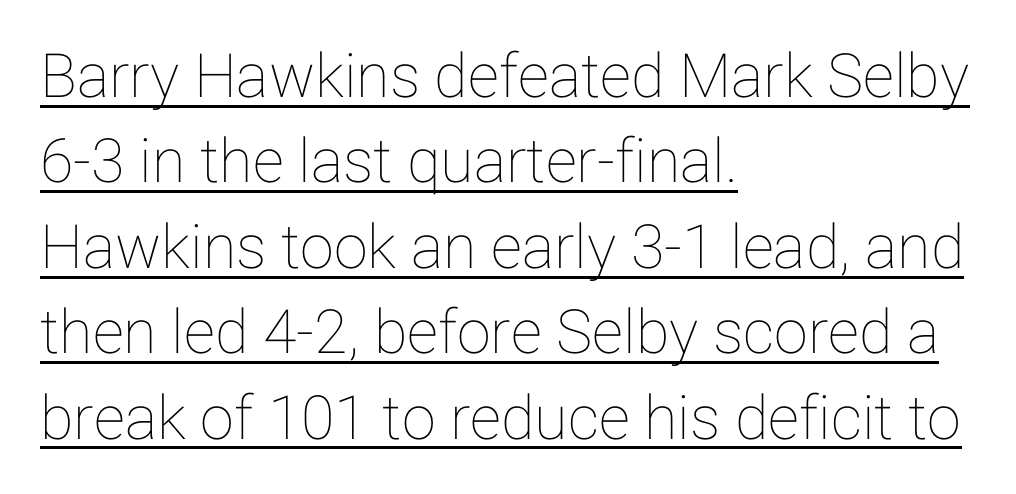
{"italic": "no", "width": "normal", "stroke_contrast": "low", "x_height": "medium", "monospaced": "no", "underline": "yes", "align": "left", "line_spacing": "normal", "line_spacing_ratio": 1.4, "letter_spacing": "normal", "letter_spacing_em": 0.0, "glyph_px": 61}
